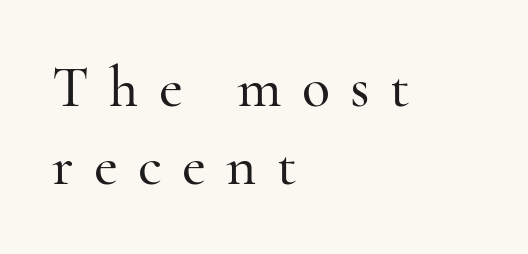
Q: Is the text italic (slanted)? A: No, it is upright.
Q: Is the typeface a serif or a sans-serif typeface? A: Serif.
Q: Is the text underlined? A: No.
Q: How is the paragraph aligned? A: Left-aligned.
Q: Is the spacing between letters normal or unusually wide? A: Unusually wide.
Q: Is the spacing between lines tight, normal or loose? A: Normal.
Q: Width (condensed, normal, or wide)? A: Normal.
Q: Stroke contrast? A: High.
Q: x-height? A: Small.
Q: Monospaced? A: No.
